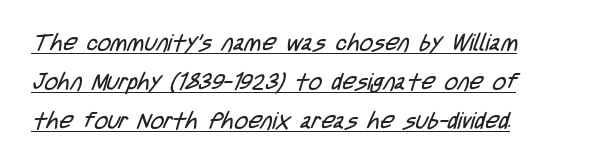
{"bold": "no", "underline": "yes", "align": "left", "line_spacing": "normal", "line_spacing_ratio": 1.69, "letter_spacing": "normal", "letter_spacing_em": 0.0, "glyph_px": 23}
